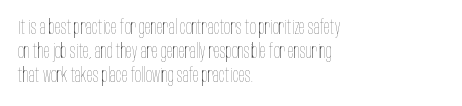
The image shows 20 px text type, upright; set left-aligned, line spacing 1.21x, normal letter spacing, not underlined.
